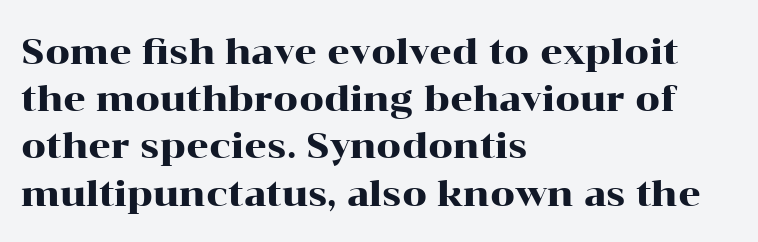
Each new line begins a customary step beneath the previous one. Tracking value appears to be zero — textbook default spacing. The string is rendered with underlining switched off. Spacing verdict: proportional, widths tailored to each character.
